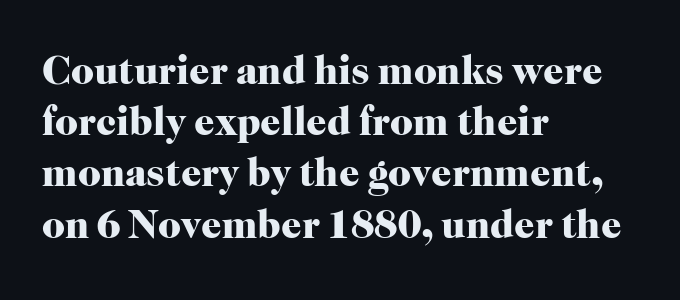
A roman cut, with each character standing at attention. The specimen omits any rule beneath the text block's lines. The paragraph has a hard left edge and a soft right edge. You could not count columns in this text — the font is proportionally spaced. Honestly, the row spacing looks completely unremarkable. Students, note that the glyphs here touch the page at normal intervals.
